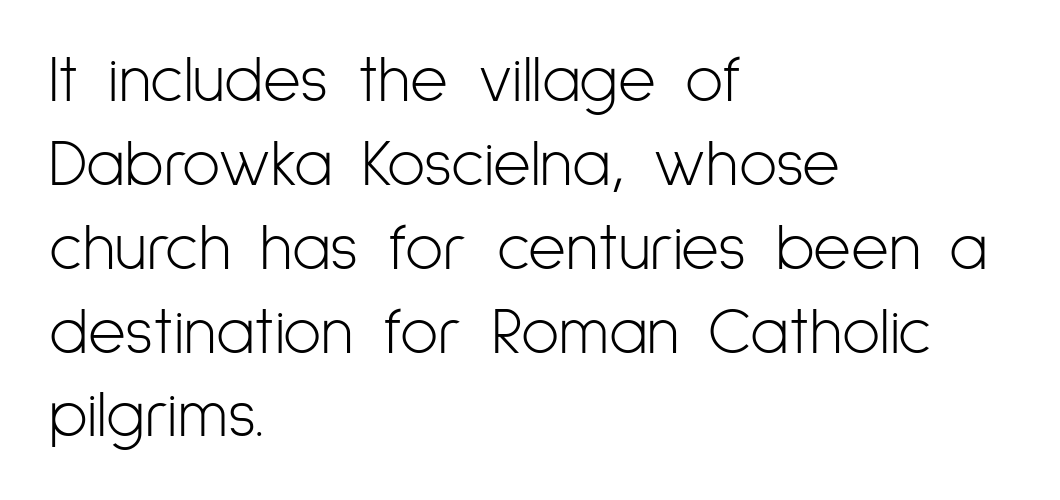
{"serif": "no", "italic": "no", "bold": "no", "weight": "light", "width": "condensed", "stroke_contrast": "low", "x_height": "medium", "monospaced": "no", "underline": "no", "align": "left", "line_spacing": "normal", "line_spacing_ratio": 1.29, "letter_spacing": "normal", "letter_spacing_em": 0.0, "glyph_px": 65}
